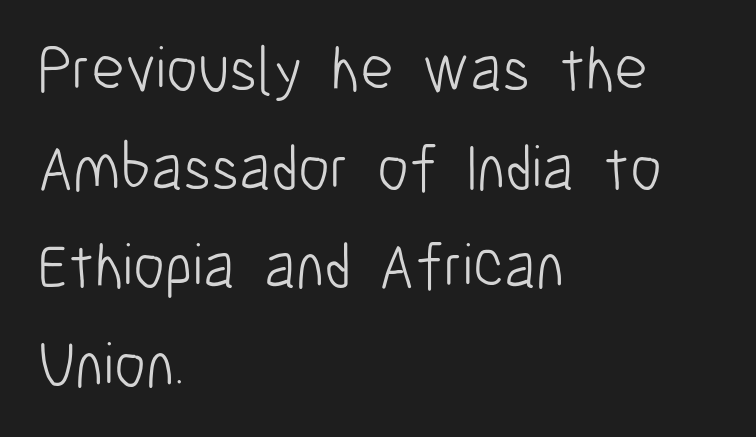
No chunkiness to these letters — they're not bold. Evenly set lines give the paragraph a standard silhouette. Stroke terminals: plain, sans-serif. Do the characters align in a grid? No, the font is proportional. The horizontal fit of the characters is conventional and even.
